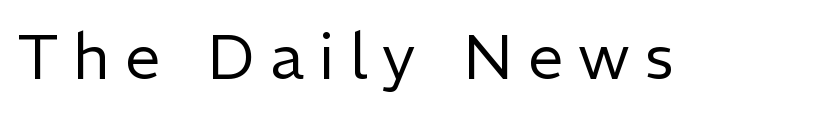
The passage shown is not bold in any degree. It's the straight-up-and-down kind of type. Decoration check: the copy has no underline. Observe the absence of serifs on each vertical stroke in this sample. This rendering widens character spacing well past its baseline value. Note the varied advance widths — an 'i' is clearly narrower than an 'm'.
